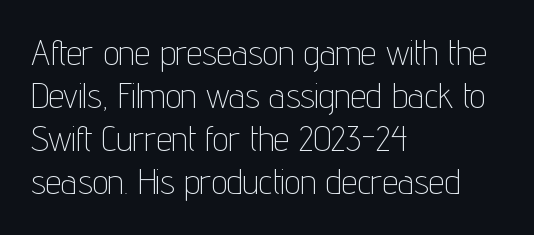
Is this a fixed-width face? No — the glyphs have proportional, varying widths. Letters have the restrained weight of plain body copy at most. All the whitespace from short lines collects on the right. Characters remain perfectly vertical along every line.
